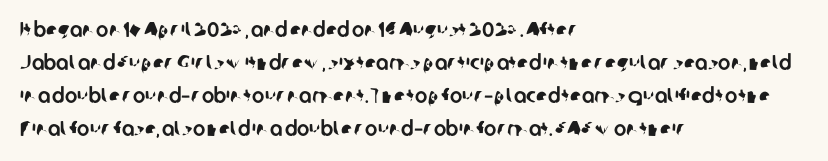
Q: Is the text underlined? A: No.
Q: How is the paragraph aligned? A: Left-aligned.
Q: Is the spacing between letters normal or unusually wide? A: Normal.
Q: Is the spacing between lines tight, normal or loose? A: Normal.
